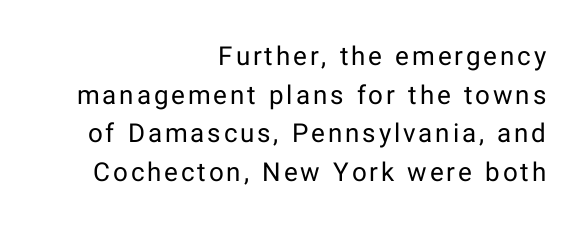
The image shows 26 px text type, upright; set right-aligned, normal line spacing (1.49x), not underlined.
